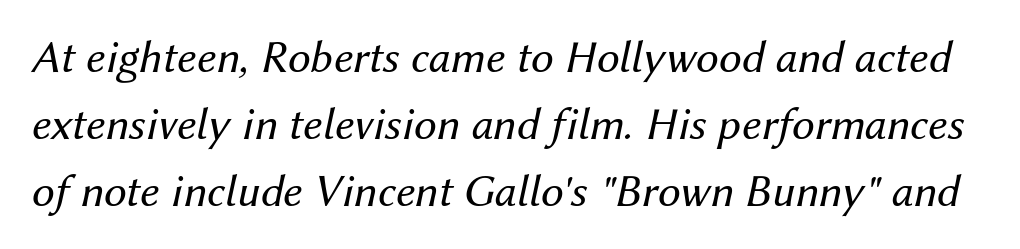
{"italic": "yes", "lean": "right", "slant_degrees": 12, "bold": "no", "weight": "regular", "width": "normal", "stroke_contrast": "medium", "x_height": "medium", "monospaced": "no", "underline": "no", "line_spacing": "normal", "line_spacing_ratio": 1.46, "letter_spacing": "normal", "letter_spacing_em": 0.0, "glyph_px": 46}
